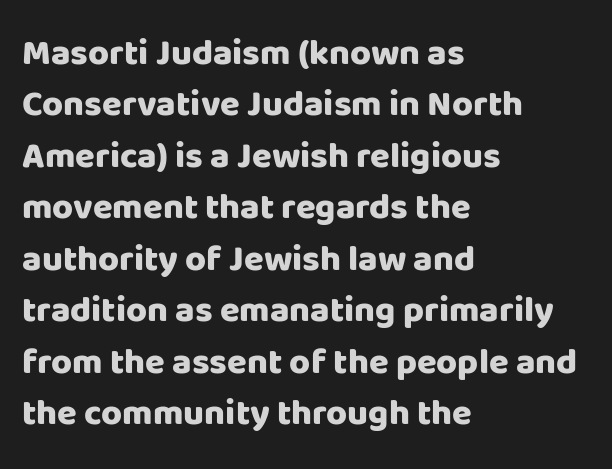
Short and long lines alike share a common starting point at left. To sum up the face: it is a sans, with no serifs. The passage shown is typed in a proportional face where columns would drift. Look at the tracking — it's just the regular setting, nothing added.
